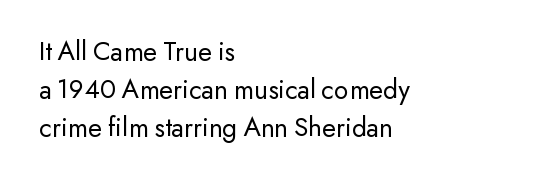
The typesetting does not lean heavy: it is not bold. Stroke terminals: plain, sans-serif. This rendering leaves character spacing at its baseline value. Unmarked baselines from the first word to the last. The text block is weighted toward the left margin, trailing off unevenly rightward. Characters remain perfectly vertical along every line.
